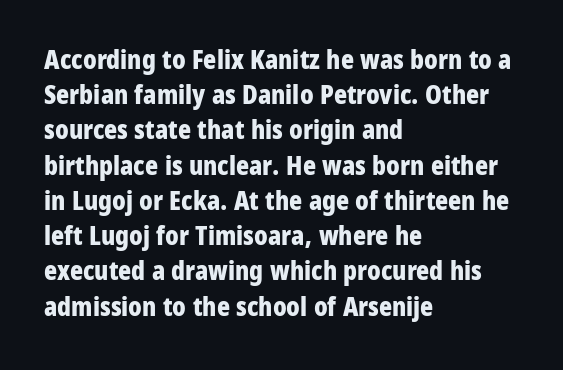
The image shows 25 px bold type, upright; set left-aligned, normal line spacing (1.41x), normal letter spacing, not underlined.
